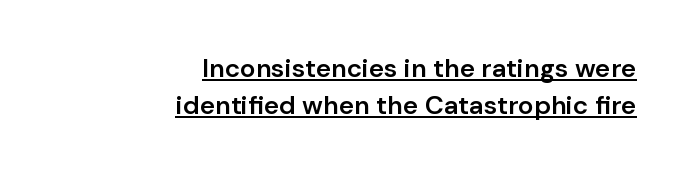
The image shows 26 px text type, upright; set right-aligned, normal line spacing (1.42x), normal letter spacing, underlined.
